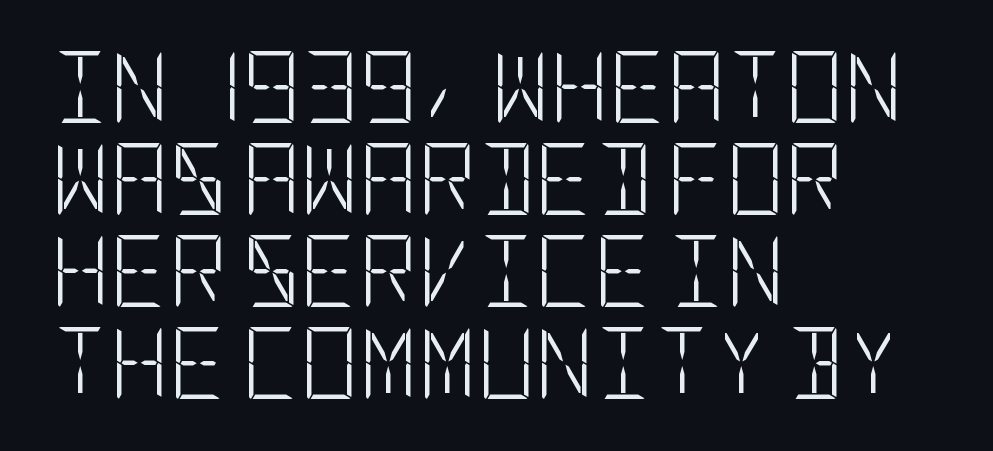
{"serif": "no", "italic": "no", "bold": "no", "weight": "light", "width": "condensed", "stroke_contrast": "low", "x_height": "large", "underline": "no", "align": "left", "line_spacing": "normal", "line_spacing_ratio": 1.28, "letter_spacing": "normal", "letter_spacing_em": 0.0, "glyph_px": 72}
